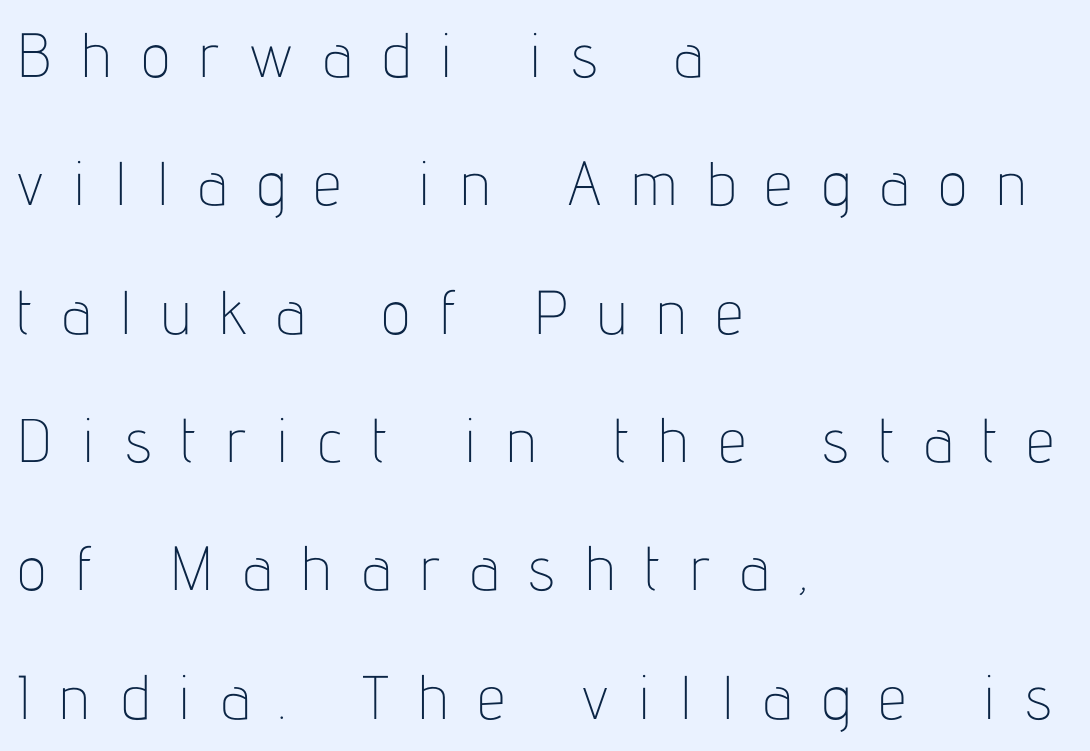
{"serif": "no", "italic": "no", "bold": "no", "weight": "thin", "width": "condensed", "stroke_contrast": "low", "x_height": "medium", "monospaced": "no", "underline": "no", "align": "left", "line_spacing": "loose", "line_spacing_ratio": 2.07, "letter_spacing": "wide", "letter_spacing_em": 0.48, "glyph_px": 62}
